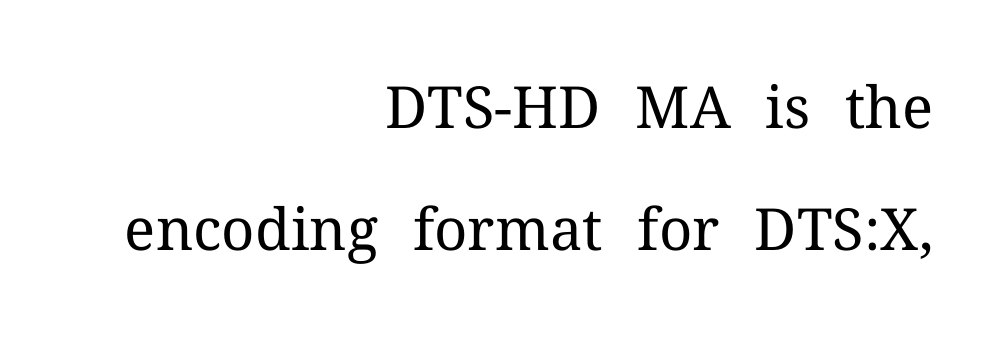
The image shows 58 px regular-weight serif type, upright; set right-aligned, loose line spacing (2.11x), normal letter spacing, not underlined; medium stroke contrast and a medium x-height.
